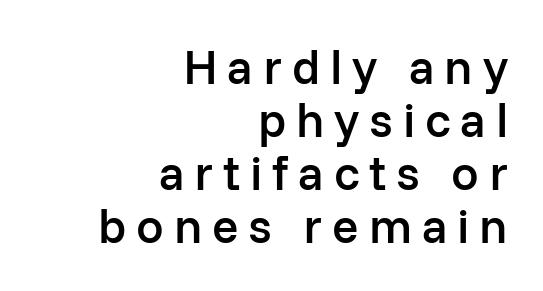
{"serif": "no", "italic": "no", "bold": "semi", "weight": "semibold", "width": "normal", "stroke_contrast": "low", "x_height": "medium", "monospaced": "no", "underline": "no", "align": "right", "line_spacing": "tight", "line_spacing_ratio": 1.08, "letter_spacing": "wide", "letter_spacing_em": 0.2, "glyph_px": 49}
